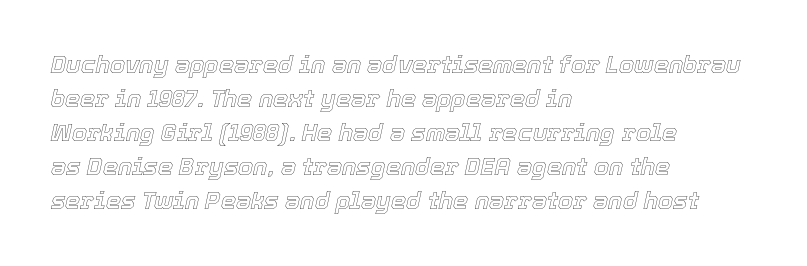
The image shows 24 px text type, italic (leaning right); set left-aligned, normal line spacing (1.42x), normal letter spacing, not underlined.
